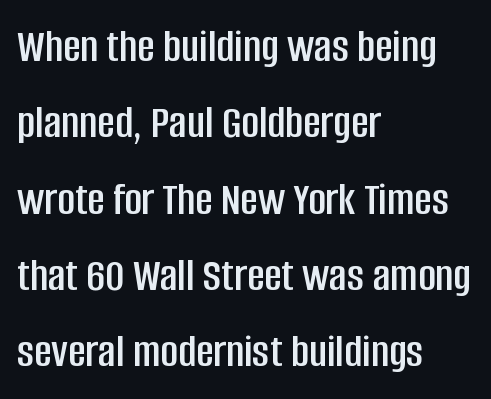
{"serif": "no", "italic": "no", "width": "condensed", "stroke_contrast": "low", "x_height": "large", "monospaced": "no", "underline": "no", "align": "left", "line_spacing": "normal", "line_spacing_ratio": 1.59, "letter_spacing": "normal", "letter_spacing_em": 0.0, "glyph_px": 48}
